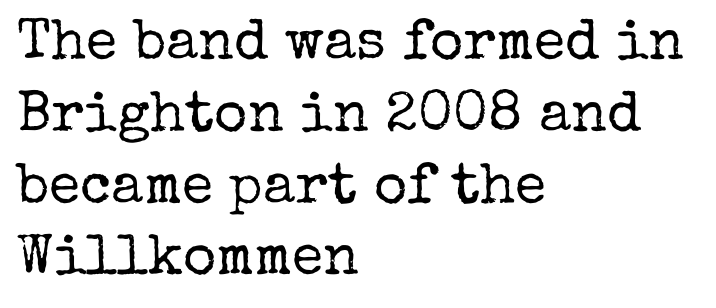
A typesetter would call this leading conventional body-copy spacing. These lines are composed in type with serifs. The face used here is rendered with its standard letterfit. Letters rest on an invisible, unmarked baseline. Each letter keeps its own natural width here, so spacing adapts to shape.
